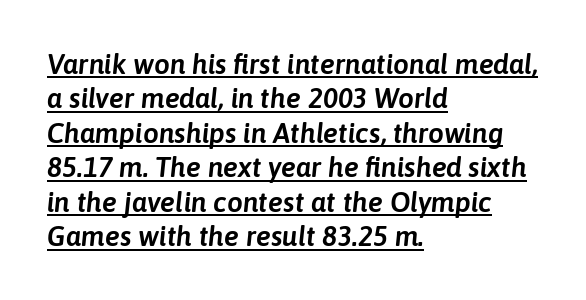
These lines were composed using italics. Spacing verdict: proportional, widths tailored to each character. A continuous stroke trails under the words, as in a hyperlink. What stands out about the letter spacing? Nothing — it is the standard amount. Line beginnings align vertically; line endings do not.
